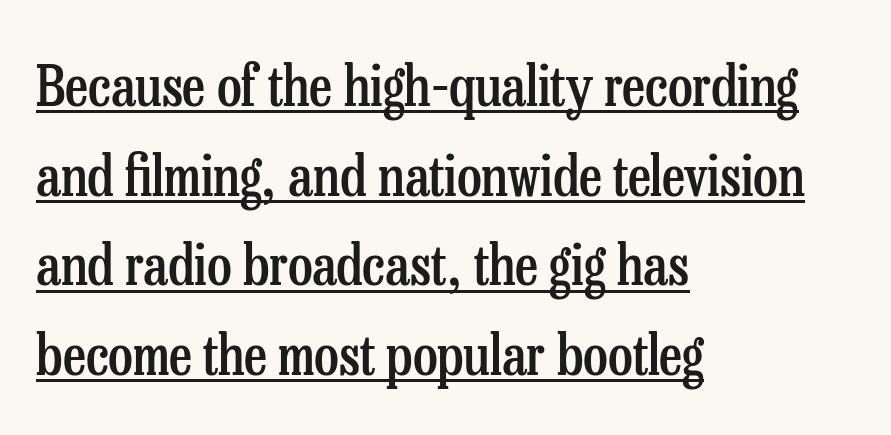
Q: Is the text bold? A: Semi-bold.
Q: Is the text italic (slanted)? A: No, it is upright.
Q: Is the typeface a serif or a sans-serif typeface? A: Serif.
Q: Is the text underlined? A: Yes.
Q: How is the paragraph aligned? A: Left-aligned.
Q: Is the spacing between letters normal or unusually wide? A: Normal.
Q: Is the spacing between lines tight, normal or loose? A: Normal.
Q: Width (condensed, normal, or wide)? A: Condensed.
Q: Stroke contrast? A: Low.
Q: x-height? A: Medium.
Q: Monospaced? A: No.
